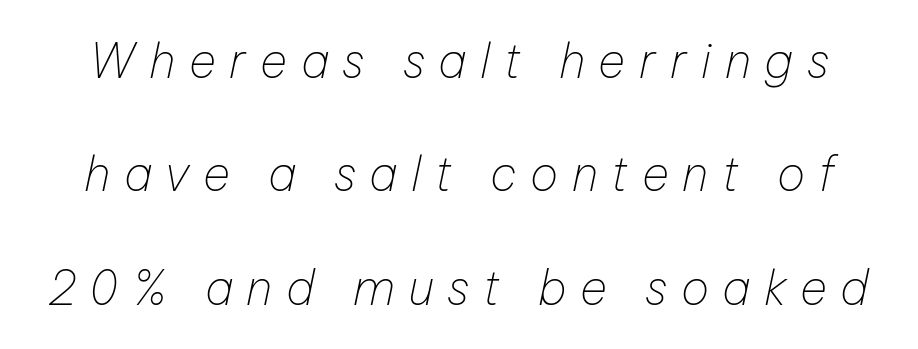
The image shows 47 px thin type, italic (leaning right); set loose line spacing (2.41x), unusually wide letter spacing (+0.29 em), not underlined; low stroke contrast and a medium x-height.
